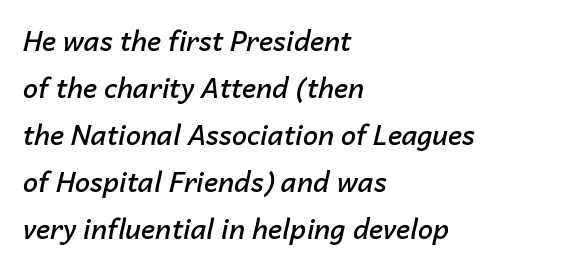
Characters follow at the spacing the type designer built in. Does the copy run flush right? No — it runs flush left. Observe the lean: these are italic letterforms. The face used here is a semibold: visibly heavier than regular, lighter than bold.
